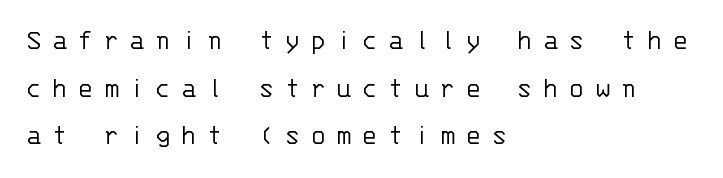
{"serif": "no", "italic": "no", "bold": "no", "weight": "light", "width": "normal", "stroke_contrast": "low", "x_height": "large", "monospaced": "yes", "underline": "no", "align": "left", "line_spacing": "normal", "line_spacing_ratio": 1.64, "letter_spacing": "wide", "letter_spacing_em": 0.4, "glyph_px": 29}
